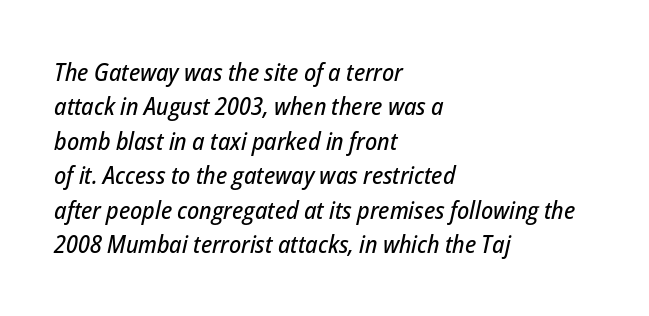
The image shows 25 px text type, italic (leaning right); set left-aligned, normal line spacing (1.38x), normal letter spacing, not underlined.
